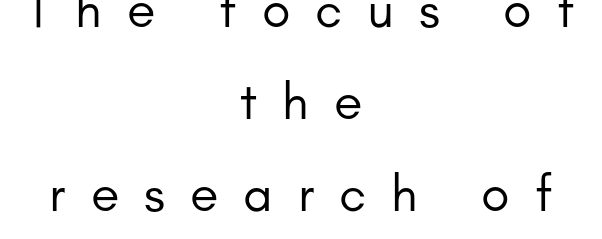
The image shows 52 px regular-weight sans-serif type, upright; set centered, line spacing 1.77x, unusually wide letter spacing (+0.48 em), not underlined; low stroke contrast and a small x-height.
